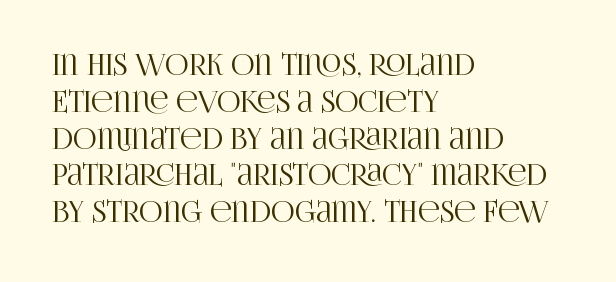
The image shows 29 px condensed serif type, upright; set left-aligned, normal line spacing (1.27x), normal letter spacing, not underlined; high stroke contrast and a large x-height.
